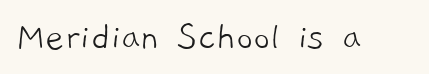
The image shows 41 px light sans-serif type; set normal letter spacing, not underlined; low stroke contrast and a medium x-height.
